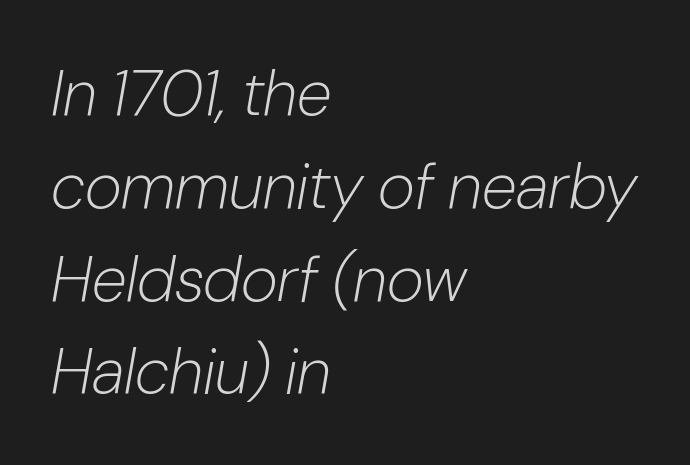
Slant detected: the letters are inclined. Evenly set lines give the paragraph a standard silhouette. Between one letter and the next there's only the usual sliver of space. The space directly below the letters is spotless. The ragged edge is on the right, which tells us the setting is flush left. Ink coverage per letter is moderate at most.
